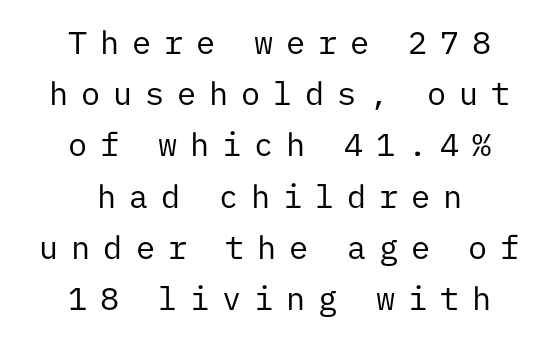
Nope, no serifs anywhere on these letters. Upright lettering throughout. The zone under the glyphs is completely vacant. Glyph-to-glyph distance is far greater than everyday printed text. Here the designer chose a console-style face with uniform glyph widths. Reading down the block, each line starts at a different indent, mirrored at its end.
